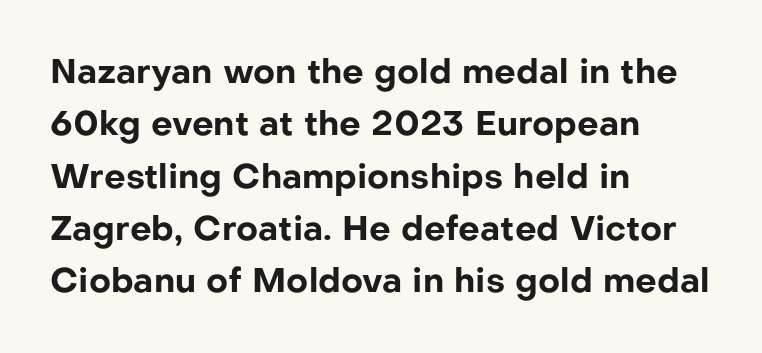
Observe the ordinary spacing: letters are neighbours, not strangers. Here the designer chose a conventional face with non-uniform glyph widths. Honestly, the row spacing looks completely unremarkable. Chunky letters — that's bold for sure. Upright lettering throughout.
